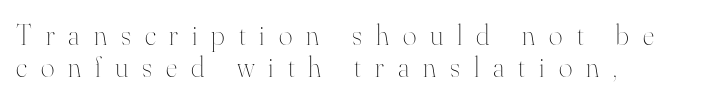
Q: Is the text bold? A: No.
Q: Is the text italic (slanted)? A: No, it is upright.
Q: Is the text underlined? A: No.
Q: How is the paragraph aligned? A: Left-aligned.
Q: Is the spacing between letters normal or unusually wide? A: Unusually wide.
Q: Is the spacing between lines tight, normal or loose? A: Tight.
Q: Width (condensed, normal, or wide)? A: Normal.
Q: Stroke contrast? A: High.
Q: x-height? A: Small.
Q: Monospaced? A: No.
